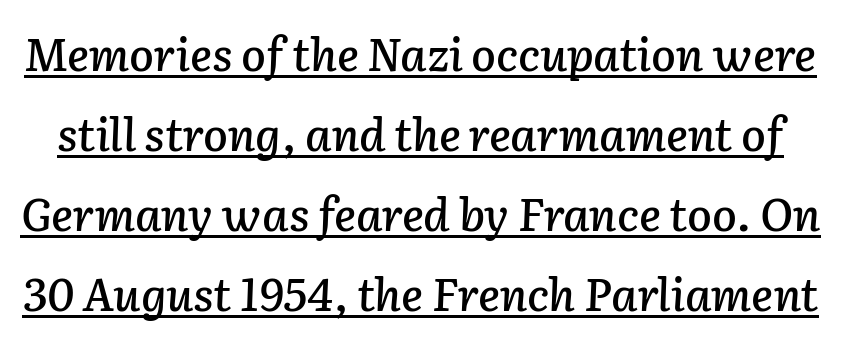
The image shows 45 px text type, italic (leaning right); set line spacing 1.78x, normal letter spacing, underlined; low stroke contrast and a medium x-height.
